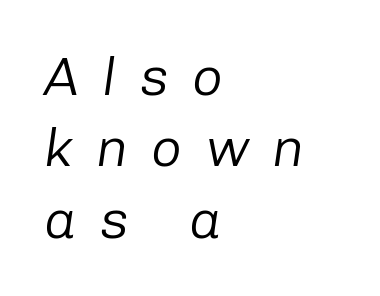
The image shows 54 px regular-weight type, italic (leaning right); set left-aligned, normal line spacing (1.32x), unusually wide letter spacing (+0.43 em), not underlined; low stroke contrast and a medium x-height.
